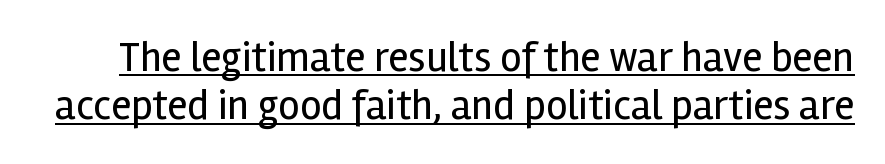
Every word sits above its own underline. Character widths vary here, with narrow letters taking less room than wide ones. Every stem runs plumb, perpendicular to the baseline. Nothing unusual about the tracking: characters are spaced as the font intends.
